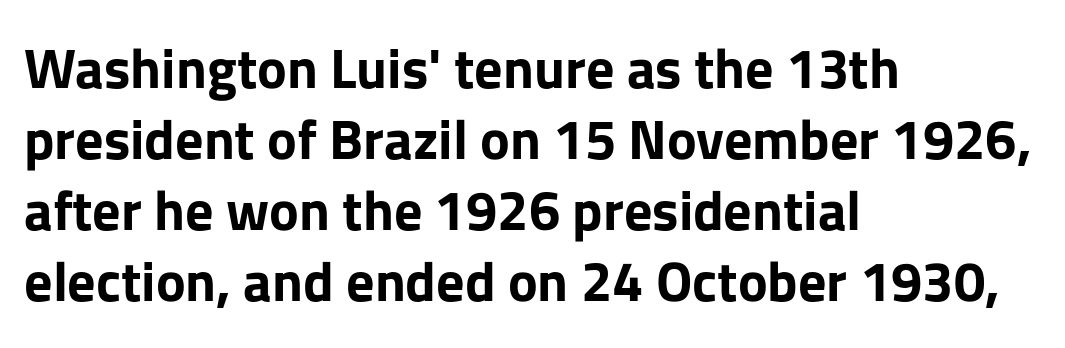
The image shows 56 px bold sans-serif type, upright; set left-aligned, normal line spacing (1.27x), normal letter spacing, not underlined; low stroke contrast and a medium x-height.
